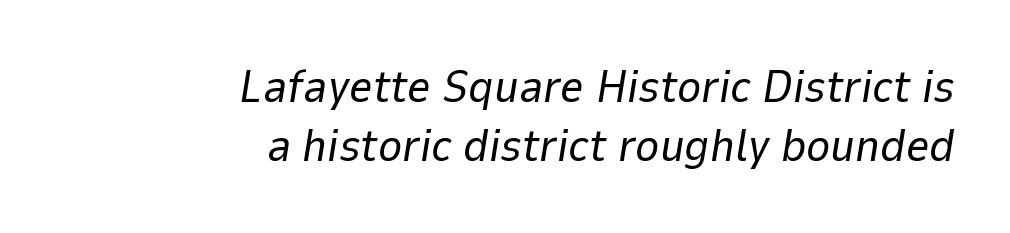
The passage is arranged like a letterhead date or caption credit — flush right. Regular leading. Words appear dense and cohesive because spacing is normal. The rendering uses natural spacing where letterforms have individual widths. The cut favours lightness, reaching ordinary text weight at its darkest.
